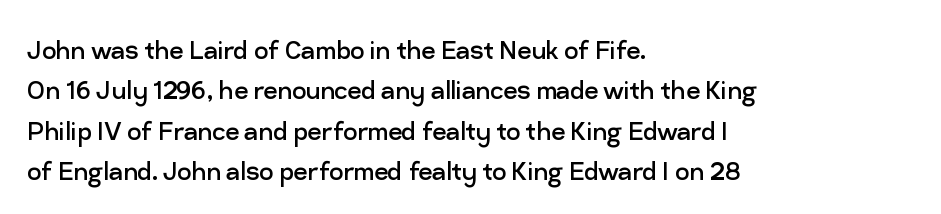
{"serif": "no", "italic": "no", "bold": "no", "weight": "regular", "width": "normal", "stroke_contrast": "low", "x_height": "medium", "monospaced": "no", "underline": "no", "align": "left", "line_spacing": "normal", "line_spacing_ratio": 1.3, "letter_spacing": "normal", "letter_spacing_em": 0.0, "glyph_px": 31}
